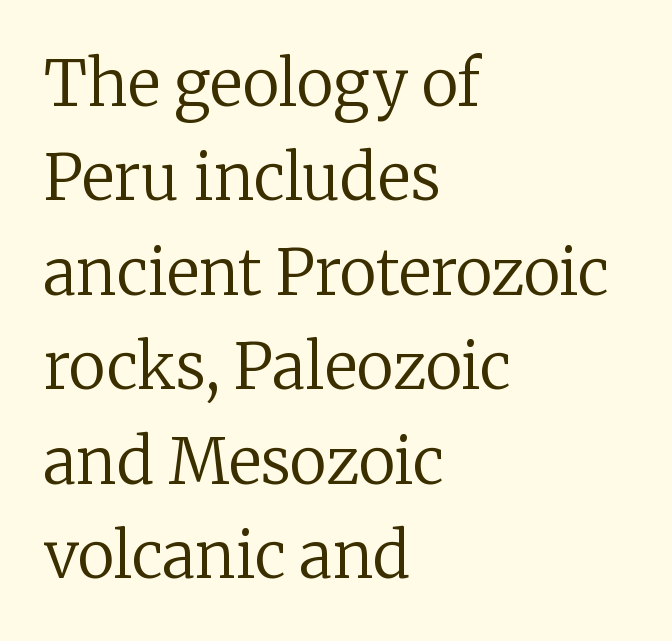
Is this a fixed-width face? No — the glyphs have proportional, varying widths. Typeset ragged right — the left edge is the straight one. Letters have the restrained weight of plain body copy at most. Posture: upright roman. There is no visible air inserted between adjacent glyphs.
